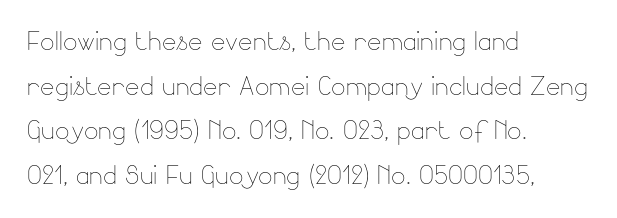
The image shows 34 px thin type, upright; set left-aligned, normal line spacing (1.31x), normal letter spacing, not underlined; low stroke contrast and a small x-height.
